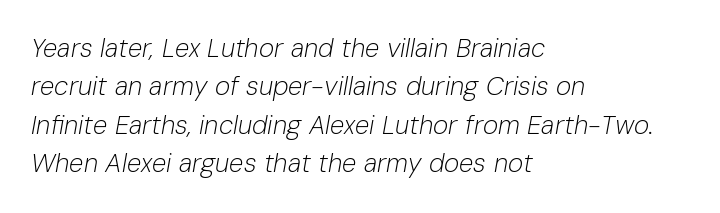
The image shows 26 px text type, italic (leaning right); set left-aligned, normal line spacing (1.48x), normal letter spacing, not underlined.
